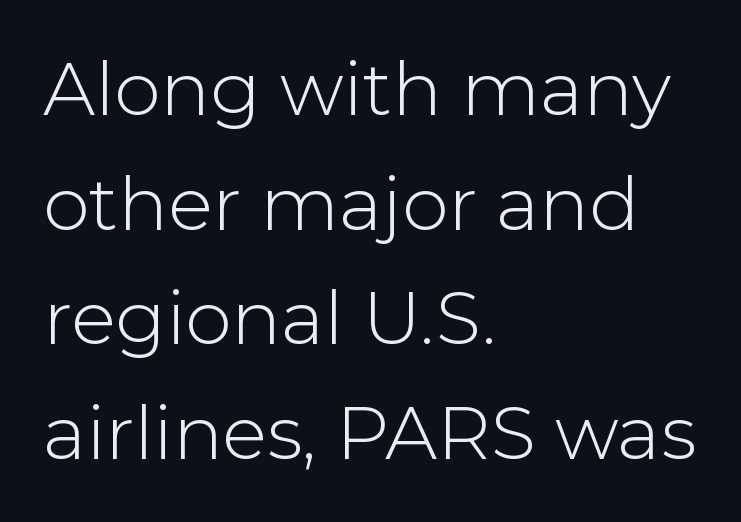
{"serif": "no", "italic": "no", "bold": "no", "weight": "light", "width": "normal", "stroke_contrast": "low", "x_height": "medium", "monospaced": "no", "underline": "no", "align": "left", "line_spacing": "normal", "line_spacing_ratio": 1.55, "letter_spacing": "normal", "letter_spacing_em": 0.0, "glyph_px": 74}
